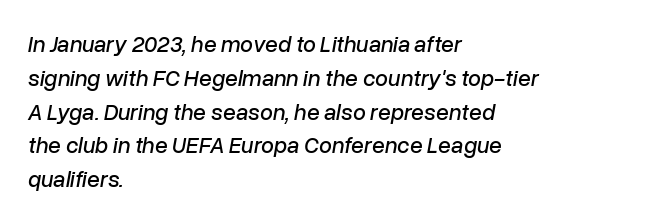
Clear beneath every line of the passage. Interline gaps are of average width in this sample. The letterforms sit shoulder to shoulder at normal distance. These lines were composed using italics. Which margin do the lines hug? The left one — the right edge is uneven.
